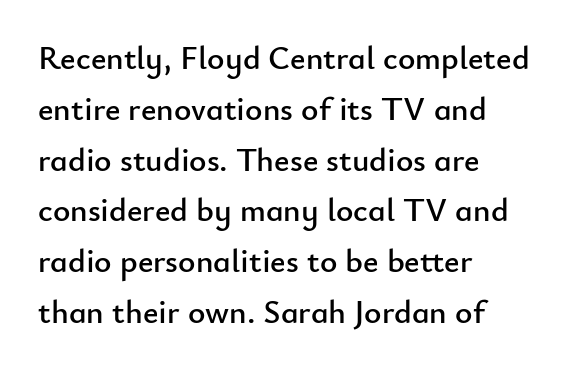
The glyphs are unaccompanied by any horizontal stroke below them. This sample uses an upright cut, with every glyph sitting square on the baseline. Typographically, this falls in the sans-serif category. Glyph-to-glyph distance matches everyday printed text. The face used here is proportionally spaced, like ordinary book or web type. Every row of glyphs begins at an identical x-position on the left.
